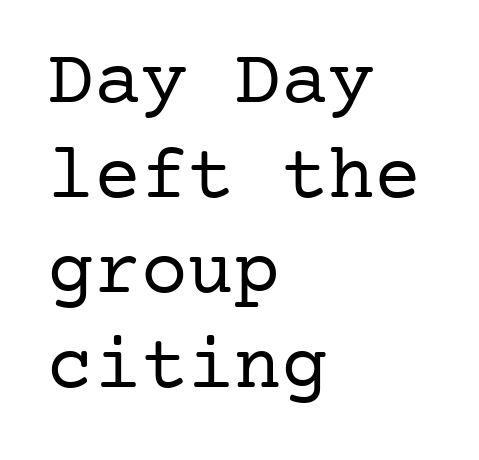
Is this a heavy cut? Hardly; it is regular or lighter. Every row of glyphs begins at an identical x-position on the left. Rule under the text: the space is simply empty. The tracking reads as untouched default to a designer's eye. A typesetter would mark this as roman, not italic.
